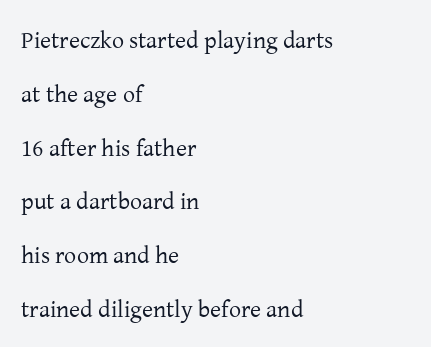
The image shows 24 px text type, upright; set left-aligned, loose line spacing (2.24x), normal letter spacing, not underlined.
